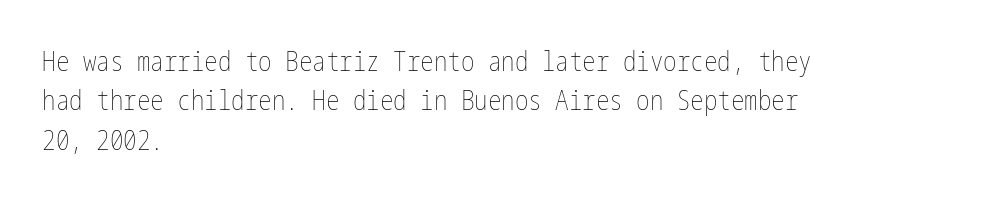
The image shows 27 px text type, upright; set left-aligned, normal line spacing (1.46x), normal letter spacing, not underlined.
